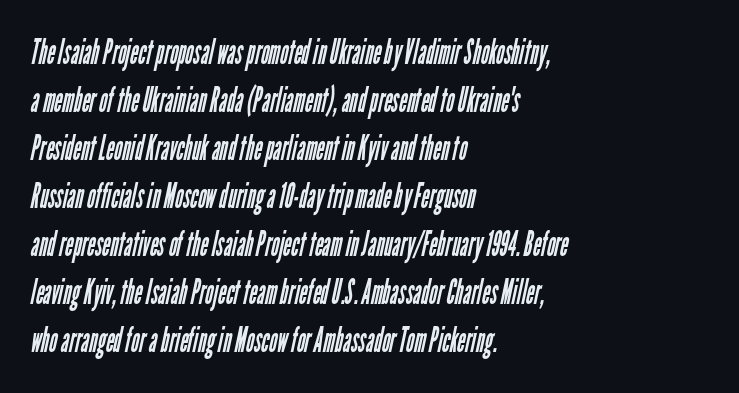
Examine the stroke ends and you'll find no serifs. This block has exactly the height ordinary leading produces. Summary of weight: not heavy and not bold. Note the varied advance widths — an 'i' is clearly narrower than an 'm'.
